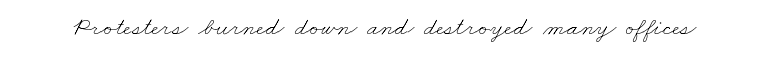
The image shows 26 px text type; set normal letter spacing, not underlined.
